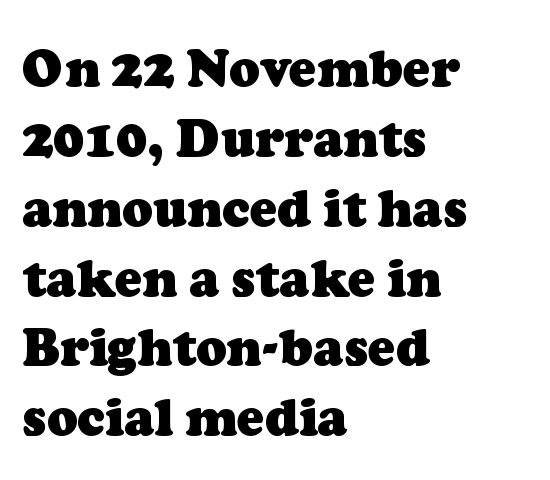
Q: Is the text bold? A: Yes.
Q: Is the typeface a serif or a sans-serif typeface? A: Serif.
Q: Is the text underlined? A: No.
Q: How is the paragraph aligned? A: Left-aligned.
Q: Is the spacing between letters normal or unusually wide? A: Normal.
Q: Is the spacing between lines tight, normal or loose? A: Normal.
Q: Width (condensed, normal, or wide)? A: Normal.
Q: Stroke contrast? A: Low.
Q: x-height? A: Medium.
Q: Monospaced? A: No.
